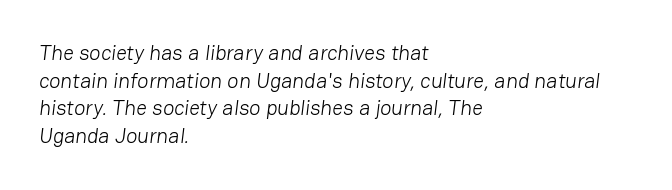
{"bold": "no", "underline": "no", "align": "left", "line_spacing": "normal", "line_spacing_ratio": 1.32, "letter_spacing": "normal", "letter_spacing_em": 0.0, "glyph_px": 21}
